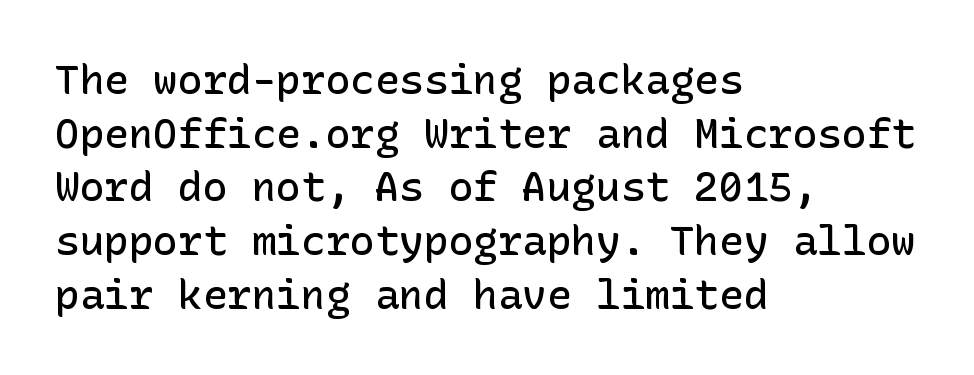
{"serif": "no", "italic": "no", "bold": "semi", "weight": "semibold", "width": "normal", "stroke_contrast": "low", "x_height": "medium", "underline": "no", "align": "left", "line_spacing": "normal", "line_spacing_ratio": 1.31, "letter_spacing": "normal", "letter_spacing_em": 0.0, "glyph_px": 41}
